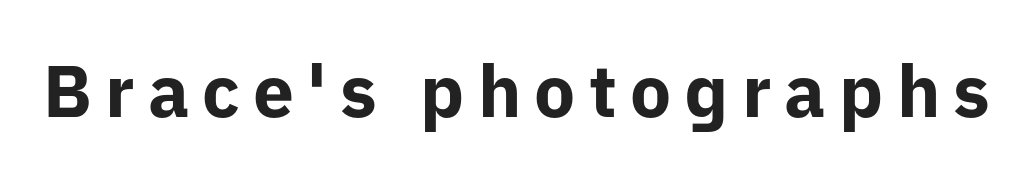
{"serif": "no", "italic": "no", "bold": "yes", "weight": "bold", "width": "normal", "stroke_contrast": "low", "x_height": "medium", "monospaced": "no", "underline": "no", "glyph_px": 73}
